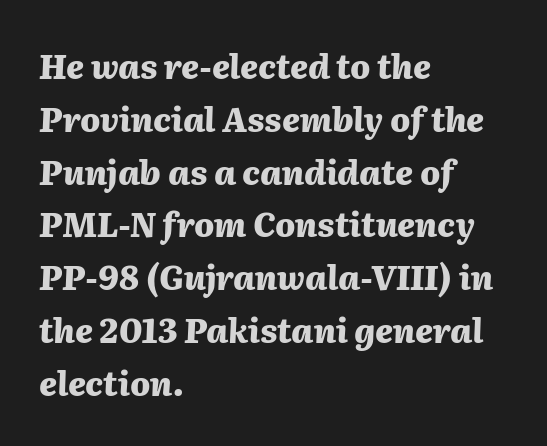
Every letter is thick-stroked: bold, no question. Looks like regular typesetting: each glyph gets only the width it needs. Vertically, the passage feels balanced, rows spaced as you'd expect. Anything drawn beneath the words? Only blank space. The tracking reads as untouched default to a designer's eye. Every character sits at an angle, as italics do.
